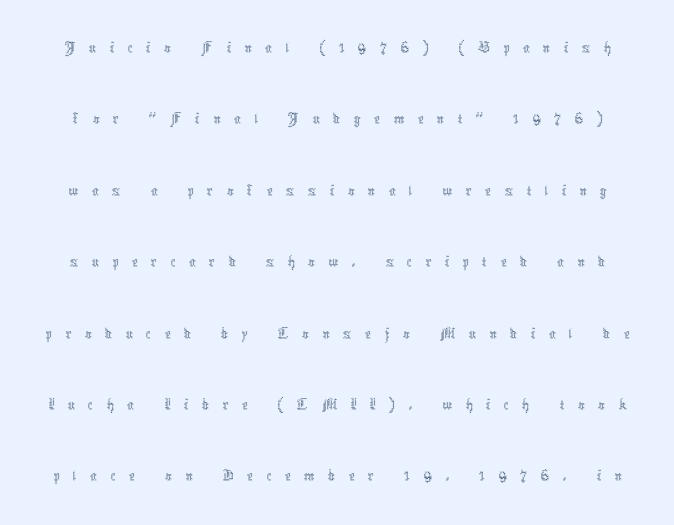
The line-height multiplier appears high, well above default. Each word looks stretched out because of the extra space between its letters. Caption: face not bold, strokes unweighted. A bare baseline throughout the passage. Think of a printed novel: that variable character pitch is what you see here. A roman cut, with each character standing at attention.
